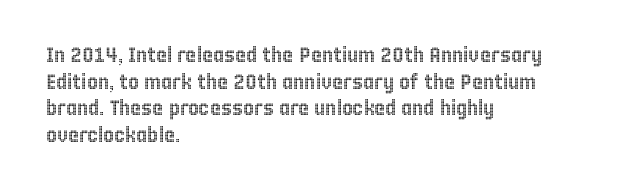
Successive baselines arrive at the customary interval. The space directly below the letters is spotless. The face used here is rendered with its standard letterfit. The rendering anchors every line to the left-hand side.
